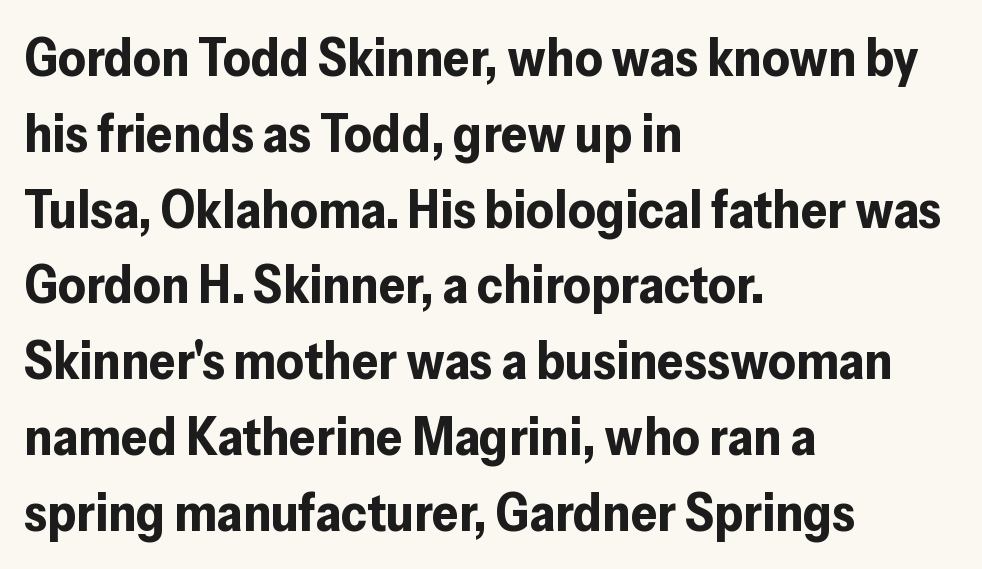
{"serif": "no", "italic": "no", "bold": "yes", "weight": "bold", "width": "normal", "stroke_contrast": "low", "x_height": "medium", "monospaced": "no", "underline": "no", "align": "left", "line_spacing": "normal", "line_spacing_ratio": 1.43, "letter_spacing": "normal", "letter_spacing_em": 0.0, "glyph_px": 53}
